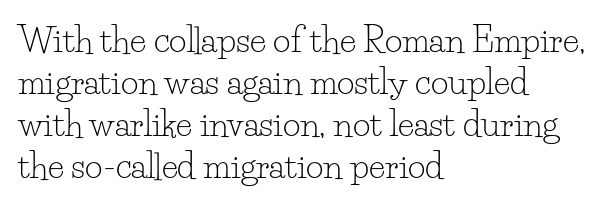
{"serif": "yes", "italic": "no", "bold": "no", "weight": "light", "width": "normal", "stroke_contrast": "low", "x_height": "small", "monospaced": "no", "underline": "no", "align": "left", "line_spacing_ratio": 1.24, "letter_spacing": "normal", "letter_spacing_em": 0.0, "glyph_px": 34}
